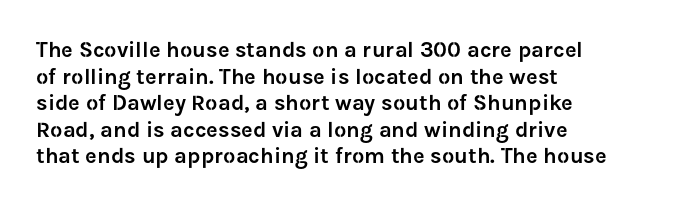
{"italic": "no", "underline": "no", "align": "left", "line_spacing_ratio": 1.21, "letter_spacing": "normal", "letter_spacing_em": 0.0, "glyph_px": 22}
